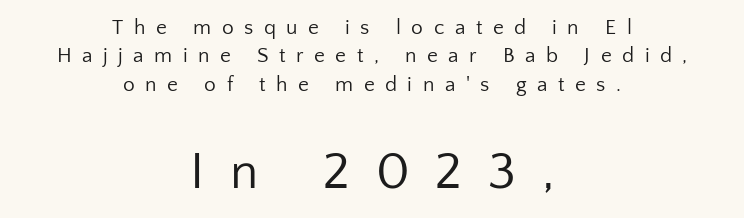
Is this a sans? Yes — the strokes have no serifs. Unmarked baselines from the first word to the last. If you squint, the bottom block still reads clearly — it's the larger of the two. The cut favours lightness, reaching ordinary text weight at its darkest. These lines sit exactly where default settings would place them. Quick note: not italic, upright.
